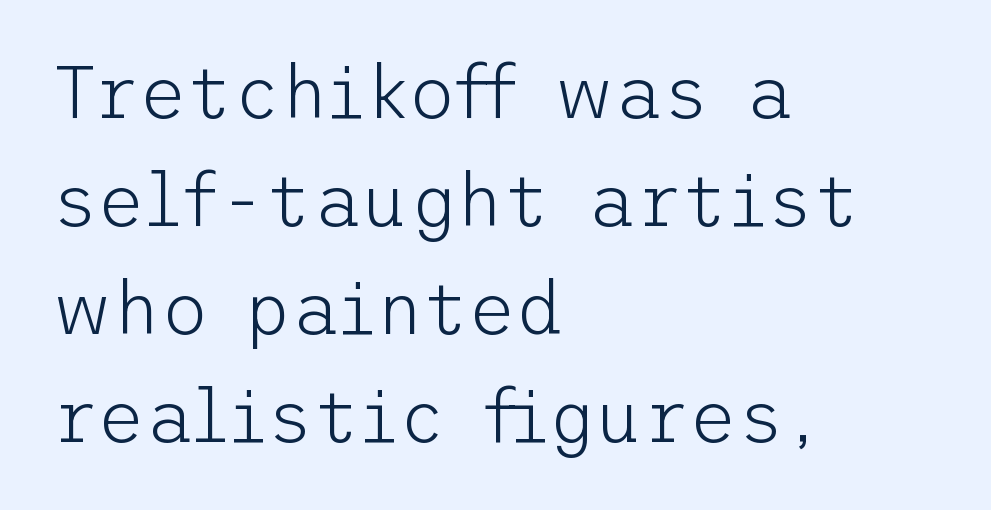
{"serif": "no", "italic": "no", "bold": "no", "weight": "light", "width": "normal", "stroke_contrast": "low", "x_height": "medium", "underline": "no", "align": "left", "line_spacing": "normal", "line_spacing_ratio": 1.48, "letter_spacing": "normal", "letter_spacing_em": 0.0, "glyph_px": 73}
